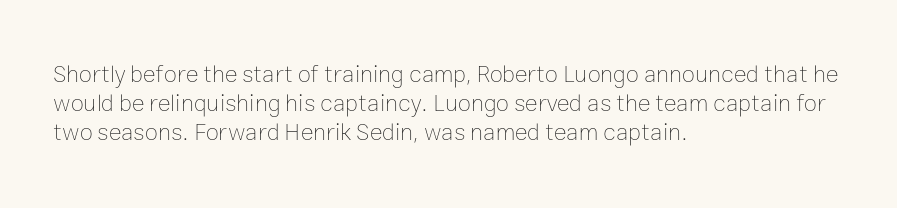
The image shows 24 px text type, upright; set left-aligned, line spacing 1.2x, normal letter spacing, not underlined.
